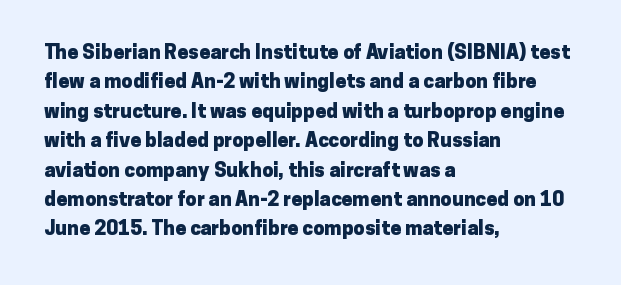
{"italic": "no", "bold": "yes", "underline": "no", "align": "left", "line_spacing": "normal", "line_spacing_ratio": 1.47, "letter_spacing": "normal", "letter_spacing_em": 0.0, "glyph_px": 20}
